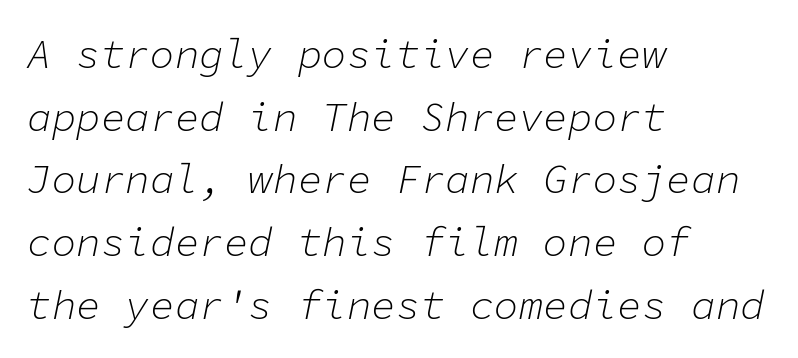
{"italic": "yes", "lean": "right", "slant_degrees": 11, "bold": "no", "weight": "light", "width": "normal", "stroke_contrast": "low", "x_height": "medium", "monospaced": "yes", "underline": "no", "align": "left", "line_spacing": "normal", "line_spacing_ratio": 1.53, "letter_spacing": "normal", "letter_spacing_em": 0.0, "glyph_px": 41}
